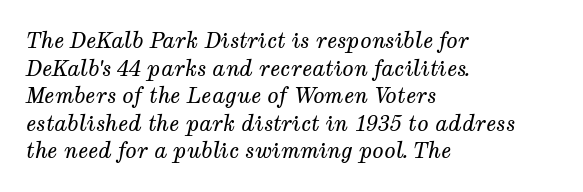
{"italic": "yes", "lean": "right", "slant_degrees": 12, "bold": "no", "underline": "no", "align": "left", "line_spacing": "normal", "line_spacing_ratio": 1.31, "letter_spacing": "normal", "letter_spacing_em": 0.0, "glyph_px": 21}
